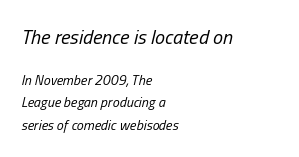
{"italic": "yes", "lean": "right", "slant_degrees": 13, "bold": "no", "underline": "no", "align": "left", "line_spacing": "normal", "line_spacing_ratio": 1.6, "letter_spacing": "normal", "letter_spacing_em": 0.0, "larger_block": "first", "size_ratio": 1.43, "glyph_px": 20}
